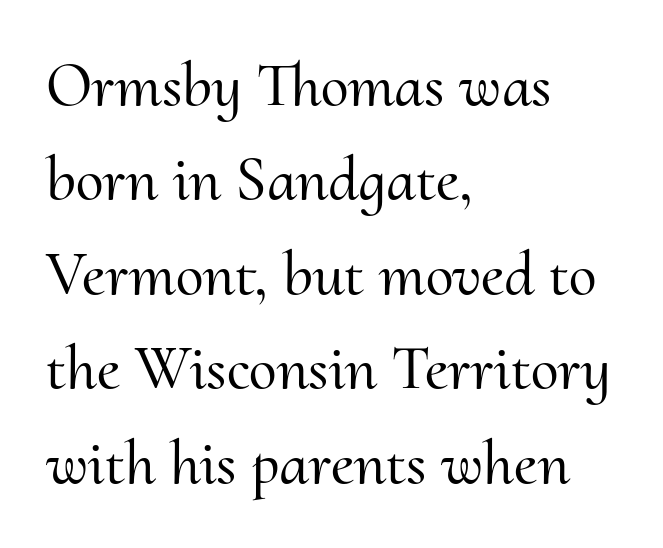
Q: Is the text italic (slanted)? A: No, it is upright.
Q: Is the typeface a serif or a sans-serif typeface? A: Serif.
Q: Is the text underlined? A: No.
Q: How is the paragraph aligned? A: Left-aligned.
Q: Is the spacing between letters normal or unusually wide? A: Normal.
Q: Is the spacing between lines tight, normal or loose? A: Normal.
Q: Width (condensed, normal, or wide)? A: Normal.
Q: Stroke contrast? A: Medium.
Q: x-height? A: Small.
Q: Monospaced? A: No.
